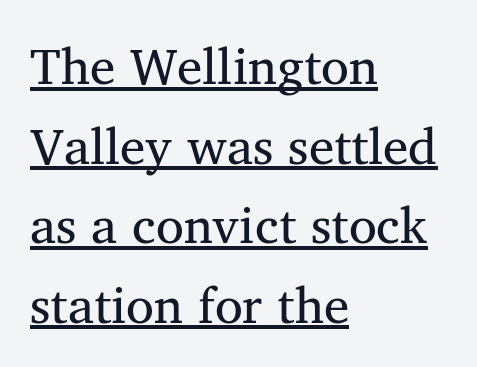
Vertical stems look standard width or narrower in stroke. The specimen includes a rule beneath the text block's lines. This sample keeps an unexceptional amount of space between lines. Characters follow at the spacing the type designer built in. The ragged edge is on the right, which tells us the setting is flush left. Looks like regular typesetting: each glyph gets only the width it needs.
